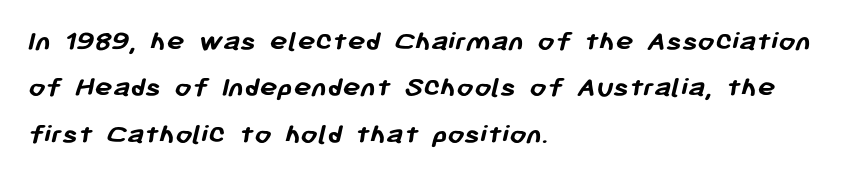
The image shows 30 px semibold sans-serif type; set left-aligned, normal line spacing (1.55x), normal letter spacing, not underlined; low stroke contrast and a medium x-height.
